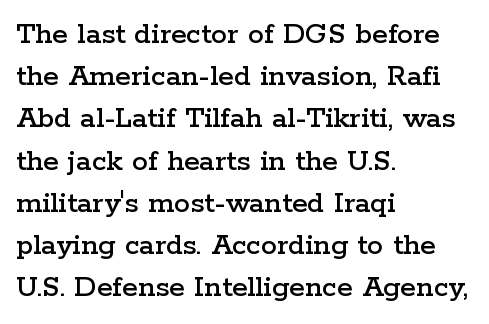
Small tapered or slab feet sit at the stroke ends, so this counts as serif. Nothing unusual about the tracking: characters are spaced as the font intends. Here the designer chose a conventional face with non-uniform glyph widths. Vertically, the passage feels balanced, rows spaced as you'd expect.
